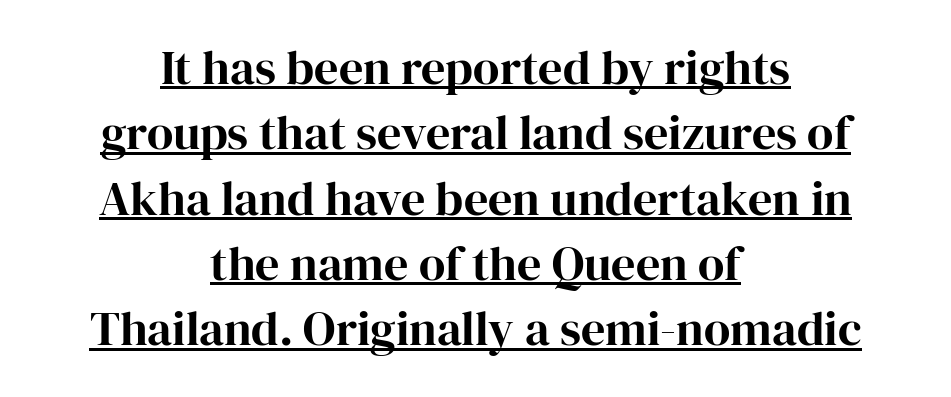
{"serif": "yes", "italic": "no", "bold": "yes", "weight": "bold", "width": "normal", "stroke_contrast": "high", "x_height": "medium", "monospaced": "no", "underline": "yes", "align": "center", "line_spacing": "normal", "line_spacing_ratio": 1.36, "letter_spacing": "normal", "letter_spacing_em": 0.0, "glyph_px": 48}
